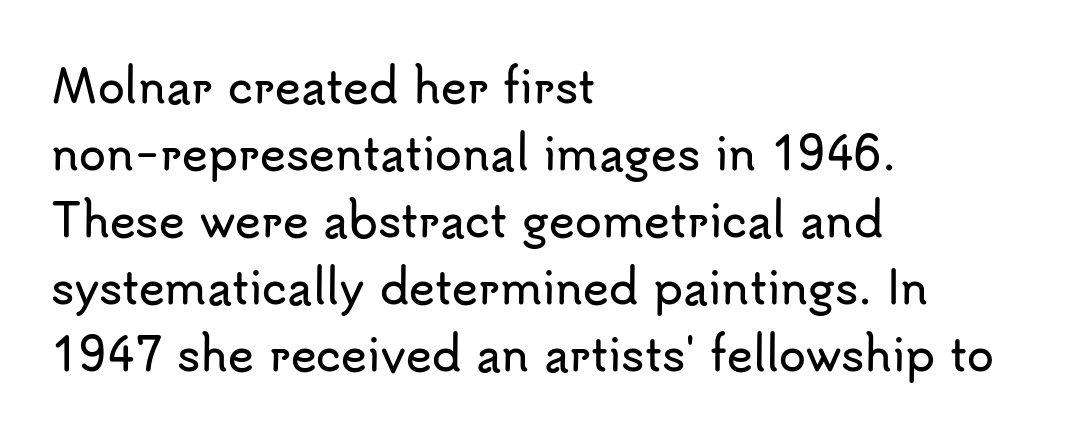
Q: Is the text italic (slanted)? A: No, it is upright.
Q: Is the typeface a serif or a sans-serif typeface? A: Sans-serif.
Q: Is the text underlined? A: No.
Q: How is the paragraph aligned? A: Left-aligned.
Q: Is the spacing between letters normal or unusually wide? A: Normal.
Q: Is the spacing between lines tight, normal or loose? A: Normal.
Q: Width (condensed, normal, or wide)? A: Normal.
Q: Stroke contrast? A: Low.
Q: x-height? A: Small.
Q: Monospaced? A: No.
